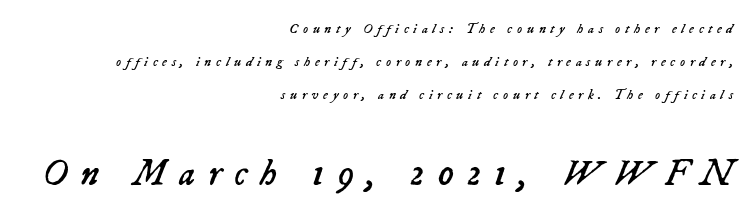
The image shows 38 px regular-weight type, italic (leaning right); set right-aligned, loose line spacing (2.36x), unusually wide letter spacing (+0.33 em), not underlined; the second (bottom) block is 2.71x larger; low stroke contrast and a medium x-height.
